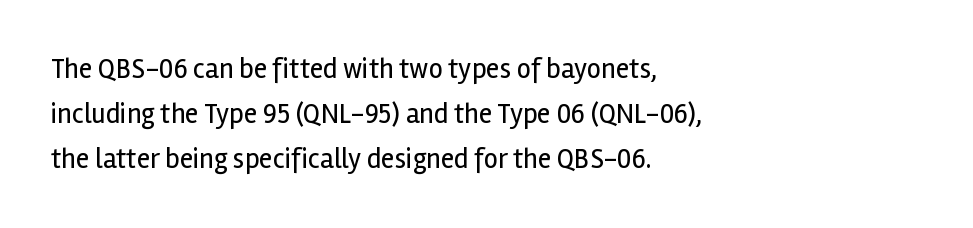
The image shows 28 px regular-weight sans-serif type, upright; set left-aligned, normal line spacing (1.6x), normal letter spacing, not underlined; a medium x-height.
